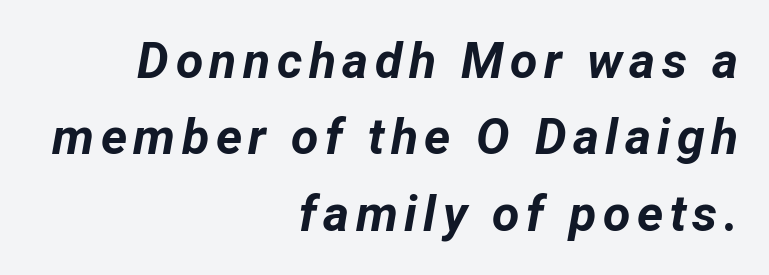
Leading matches the norm, producing a regular column. The space directly below the letters is spotless. Every character sits at an angle, as italics do. Each letter keeps its own natural width here, so spacing adapts to shape. Alignment: flush right.
